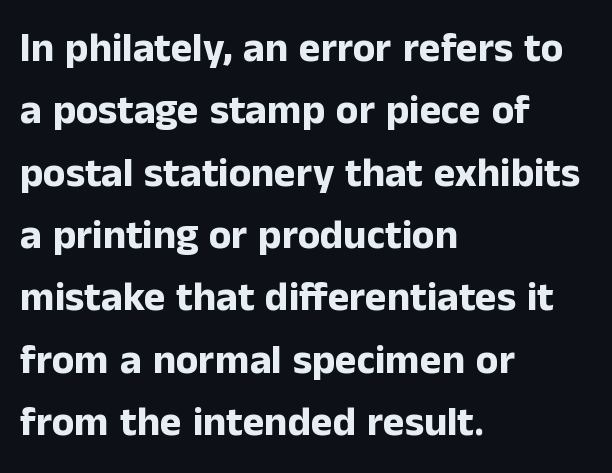
Character widths vary here, with narrow letters taking less room than wide ones. You could call the tracking neutral — neither tight nor loose. Grotesque or geometric, the face here clearly has no serifs. The space between consecutive lines is moderate. Chunky letters — that's bold for sure. The strip under each line holds only bare page.
